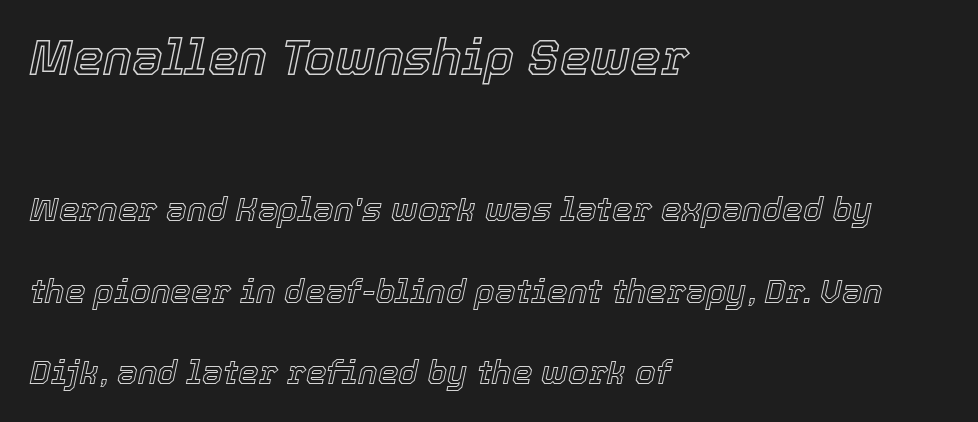
Q: Is the text italic (slanted)? A: Yes, it leans right by about 12 degrees.
Q: Is the text underlined? A: No.
Q: How is the paragraph aligned? A: Left-aligned.
Q: Is the spacing between letters normal or unusually wide? A: Normal.
Q: Is the spacing between lines tight, normal or loose? A: Loose.
Q: Which block of text is set in a larger size, the first (top) or the second (bottom)? A: The first (top) one.
Q: Width (condensed, normal, or wide)? A: Normal.
Q: x-height? A: Medium.
Q: Monospaced? A: No.
